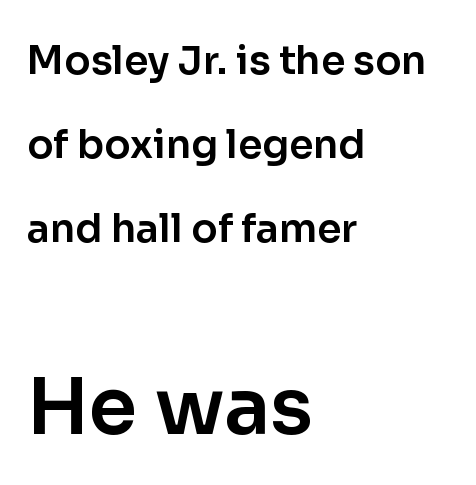
How are the letters spaced? Ordinarily, with no added tracking. The zone under the glyphs is completely vacant. If you measured baseline to baseline, you'd find a long distance. Block two is the big one; block one sits smaller above it. Note the varied advance widths — an 'i' is clearly narrower than an 'm'.
